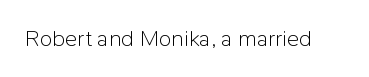
The image shows 23 px text type, upright; set normal letter spacing, not underlined.
